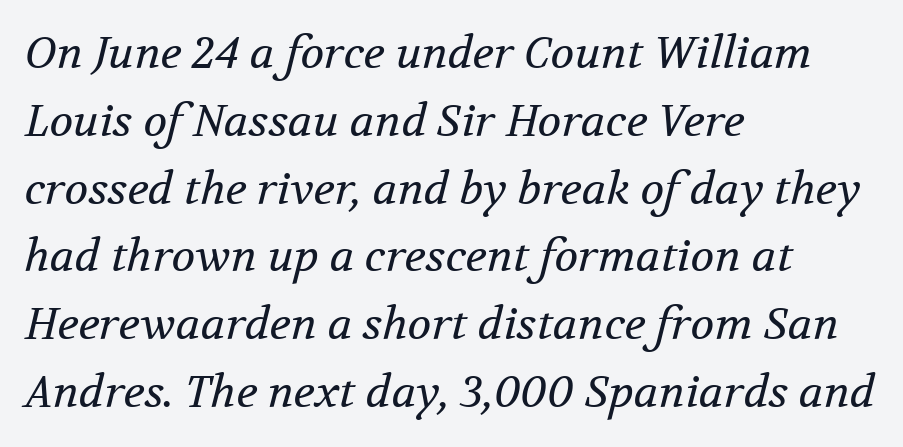
Q: Is the text bold? A: No.
Q: Is the text italic (slanted)? A: Yes, it leans right by about 12 degrees.
Q: Is the typeface a serif or a sans-serif typeface? A: Serif.
Q: Is the text underlined? A: No.
Q: How is the paragraph aligned? A: Left-aligned.
Q: Is the spacing between letters normal or unusually wide? A: Normal.
Q: Is the spacing between lines tight, normal or loose? A: Normal.
Q: Width (condensed, normal, or wide)? A: Normal.
Q: Stroke contrast? A: Medium.
Q: x-height? A: Medium.
Q: Monospaced? A: No.
